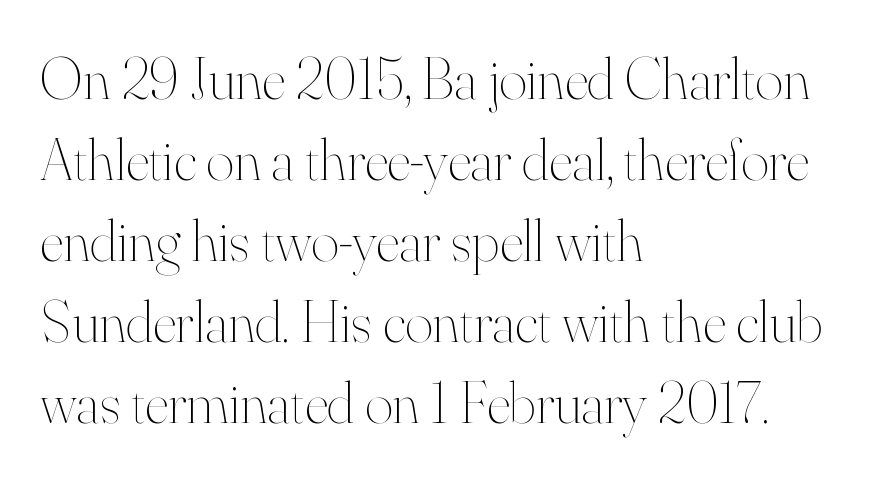
Q: Is the text bold? A: No.
Q: Is the text italic (slanted)? A: No, it is upright.
Q: Is the text underlined? A: No.
Q: How is the paragraph aligned? A: Left-aligned.
Q: Is the spacing between letters normal or unusually wide? A: Normal.
Q: Is the spacing between lines tight, normal or loose? A: Normal.
Q: Width (condensed, normal, or wide)? A: Normal.
Q: Stroke contrast? A: High.
Q: x-height? A: Small.
Q: Monospaced? A: No.
